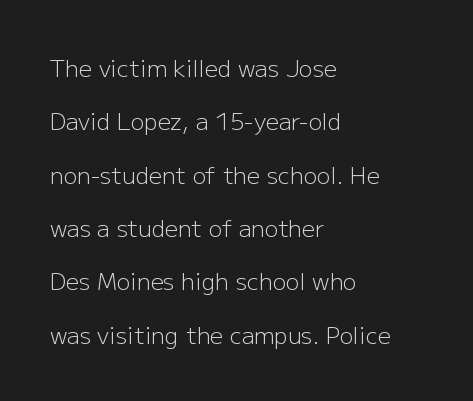
This rendering leaves character spacing at its baseline value. Check the space under the baseline: it is left empty. Posture: straight, roman, zero tilt. A light-to-regular cut is what we see here.
